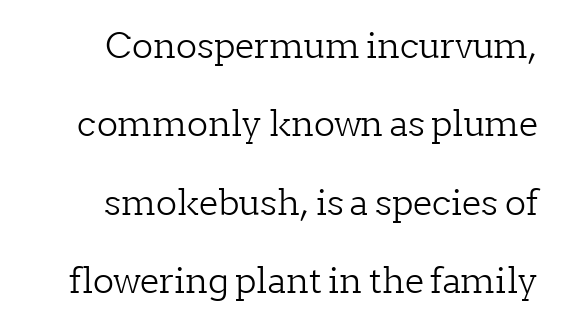
{"serif": "yes", "italic": "no", "bold": "no", "weight": "light", "width": "normal", "stroke_contrast": "low", "x_height": "medium", "monospaced": "no", "underline": "no", "line_spacing": "loose", "line_spacing_ratio": 2.24, "letter_spacing": "normal", "letter_spacing_em": 0.0, "glyph_px": 35}
